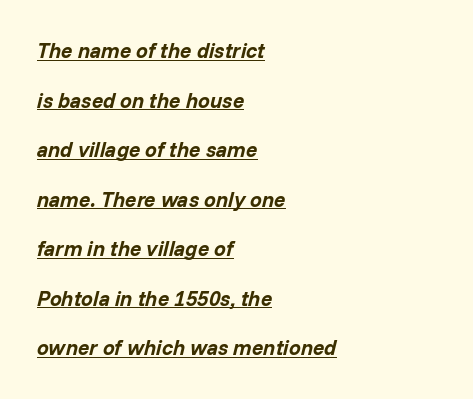
The image shows 21 px bold type, italic (leaning right); set left-aligned, loose line spacing (2.36x), normal letter spacing, underlined.
